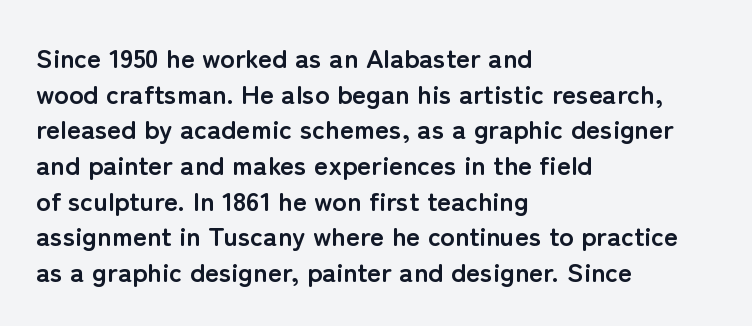
Q: Is the text bold? A: Yes.
Q: Is the text italic (slanted)? A: No, it is upright.
Q: Is the text underlined? A: No.
Q: How is the paragraph aligned? A: Left-aligned.
Q: Is the spacing between letters normal or unusually wide? A: Normal.
Q: Is the spacing between lines tight, normal or loose? A: Normal.
